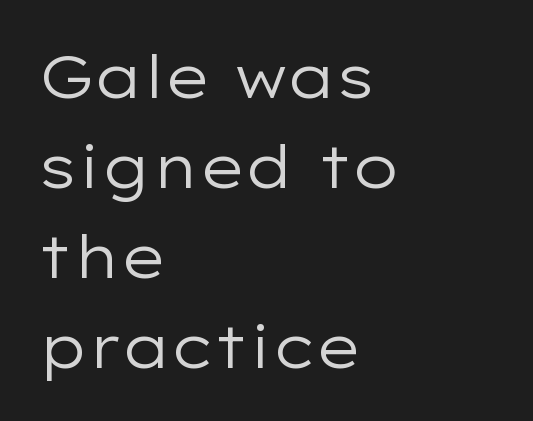
{"serif": "no", "italic": "no", "bold": "no", "weight": "regular", "width": "wide", "stroke_contrast": "low", "x_height": "medium", "monospaced": "no", "underline": "no", "align": "left", "line_spacing": "normal", "line_spacing_ratio": 1.5, "letter_spacing": "normal", "letter_spacing_em": 0.0, "glyph_px": 60}
